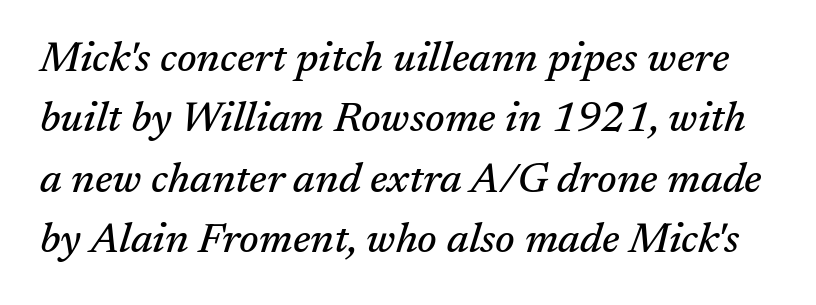
Quick note: italic. Spacing verdict: proportional, widths tailored to each character. Words appear dense and cohesive because spacing is normal. Line spacing here is normal. A clean baseline with only descenders dipping below it.
